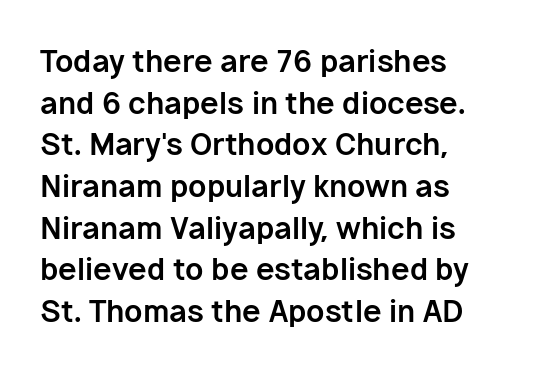
Q: Is the text bold? A: Yes.
Q: Is the text italic (slanted)? A: No, it is upright.
Q: Is the typeface a serif or a sans-serif typeface? A: Sans-serif.
Q: Is the text underlined? A: No.
Q: How is the paragraph aligned? A: Left-aligned.
Q: Is the spacing between letters normal or unusually wide? A: Normal.
Q: Is the spacing between lines tight, normal or loose? A: Normal.
Q: Width (condensed, normal, or wide)? A: Normal.
Q: Stroke contrast? A: Low.
Q: x-height? A: Medium.
Q: Monospaced? A: No.
